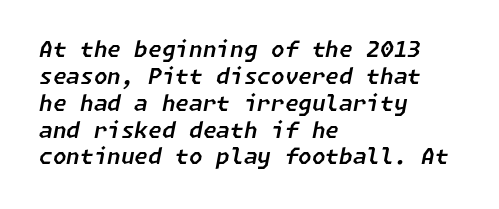
{"italic": "yes", "lean": "right", "slant_degrees": 11, "underline": "no", "align": "left", "line_spacing_ratio": 1.22, "letter_spacing": "normal", "letter_spacing_em": 0.0, "glyph_px": 22}
